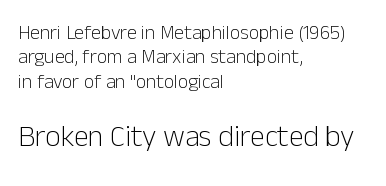
The image shows 30 px light sans-serif type, upright; set left-aligned, line spacing 1.22x, normal letter spacing, not underlined; the second (bottom) block is 1.5x larger; low stroke contrast and a medium x-height.
